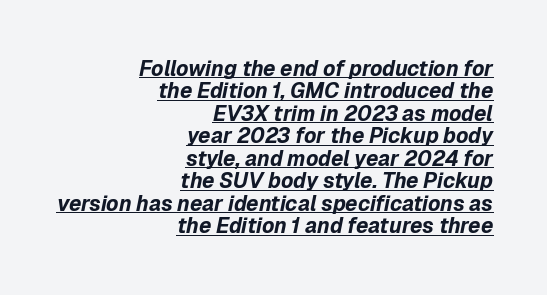
{"italic": "yes", "lean": "right", "slant_degrees": 12, "bold": "yes", "underline": "yes", "align": "right", "line_spacing": "tight", "line_spacing_ratio": 1.07, "letter_spacing": "normal", "letter_spacing_em": 0.0, "glyph_px": 21}
